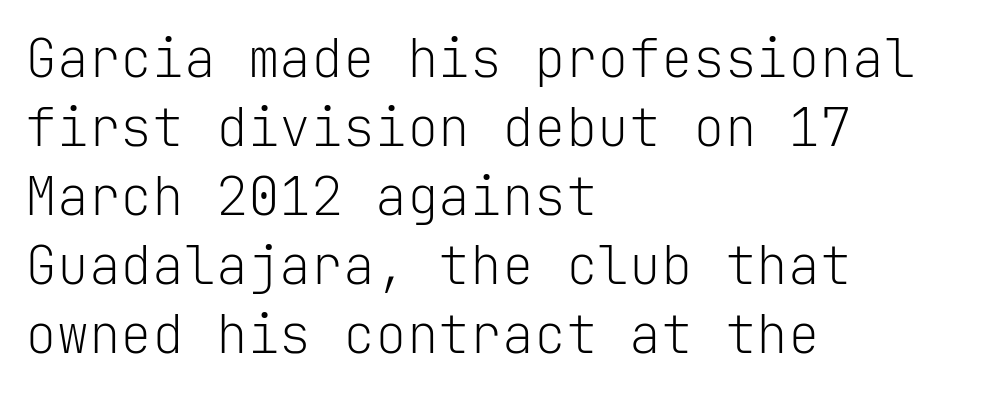
The image shows 53 px light sans-serif type, upright, monospaced; set left-aligned, normal line spacing (1.3x), normal letter spacing, not underlined; low stroke contrast and a medium x-height.
